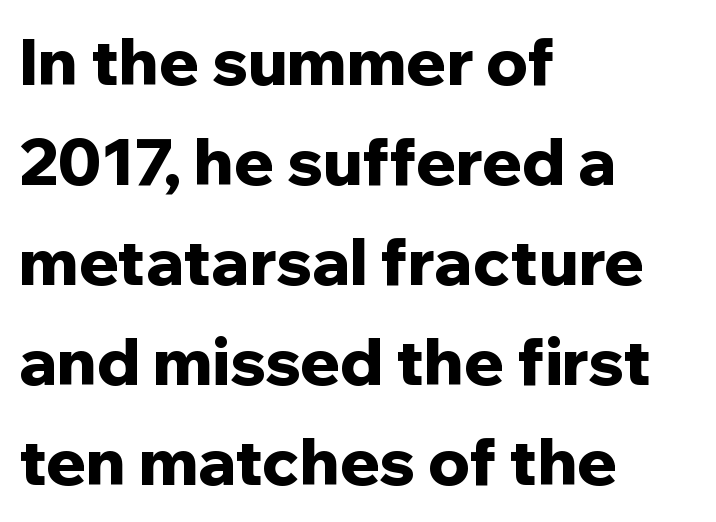
{"serif": "no", "italic": "no", "bold": "yes", "weight": "bold", "width": "normal", "stroke_contrast": "low", "x_height": "medium", "monospaced": "no", "underline": "no", "align": "left", "line_spacing": "normal", "line_spacing_ratio": 1.54, "letter_spacing": "normal", "letter_spacing_em": 0.0, "glyph_px": 65}
